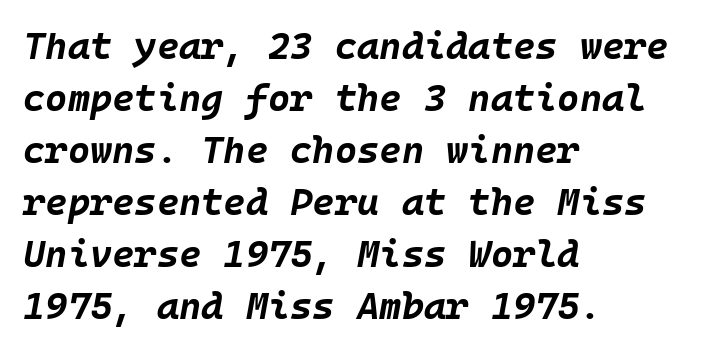
{"italic": "yes", "lean": "right", "slant_degrees": 10, "bold": "yes", "weight": "bold", "width": "normal", "stroke_contrast": "low", "x_height": "large", "underline": "no", "align": "left", "line_spacing": "normal", "line_spacing_ratio": 1.37, "letter_spacing": "normal", "letter_spacing_em": 0.0, "glyph_px": 38}
